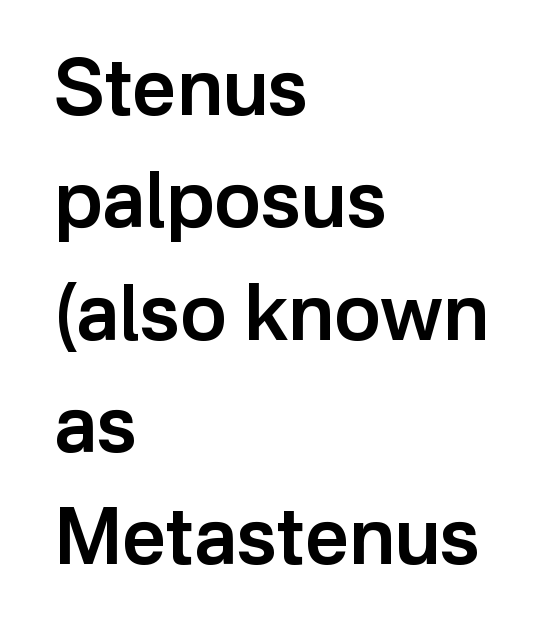
The image shows 78 px semibold sans-serif type, upright; set left-aligned, normal line spacing (1.44x), normal letter spacing, not underlined; low stroke contrast and a medium x-height.
